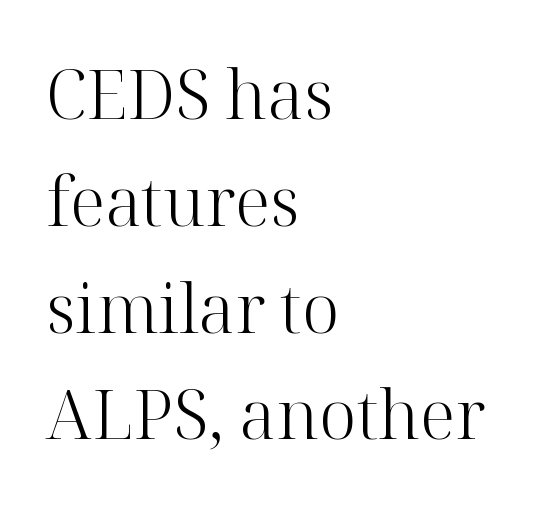
The image shows 68 px light serif type, upright; set left-aligned, normal line spacing (1.57x), normal letter spacing, not underlined; high stroke contrast and a medium x-height.
